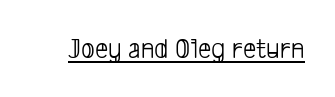
Q: Is the text bold? A: No.
Q: Is the typeface a serif or a sans-serif typeface? A: Sans-serif.
Q: Is the text underlined? A: Yes.
Q: Is the spacing between letters normal or unusually wide? A: Normal.
Q: Width (condensed, normal, or wide)? A: Condensed.
Q: Stroke contrast? A: Low.
Q: x-height? A: Medium.
Q: Monospaced? A: No.
